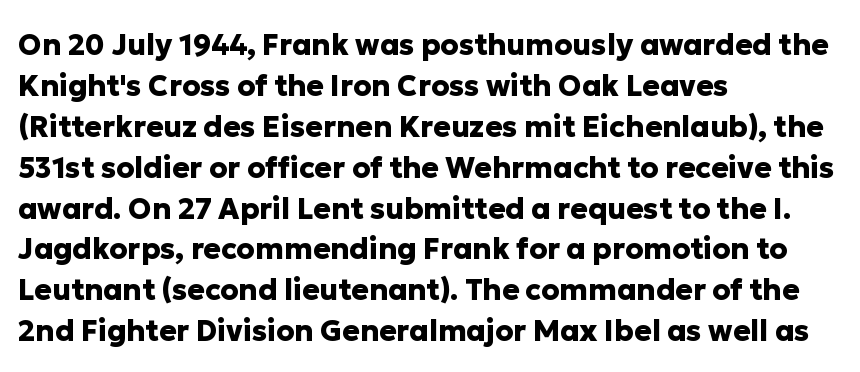
Each letter keeps its own natural width here, so spacing adapts to shape. Bare-footed words on every line. The rendering keeps characters at their native spacing. Is the block centered? No — it sits flush against the left margin.
